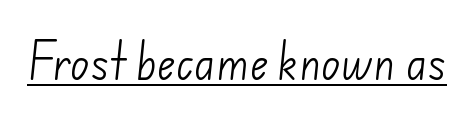
Is this a fixed-width face? No — the glyphs have proportional, varying widths. Weight class: somewhere from thin through regular. The horizontal fit of the characters is conventional and even. The string is rendered with underlining switched on. Is this a sans? Yes — the strokes have no serifs.
